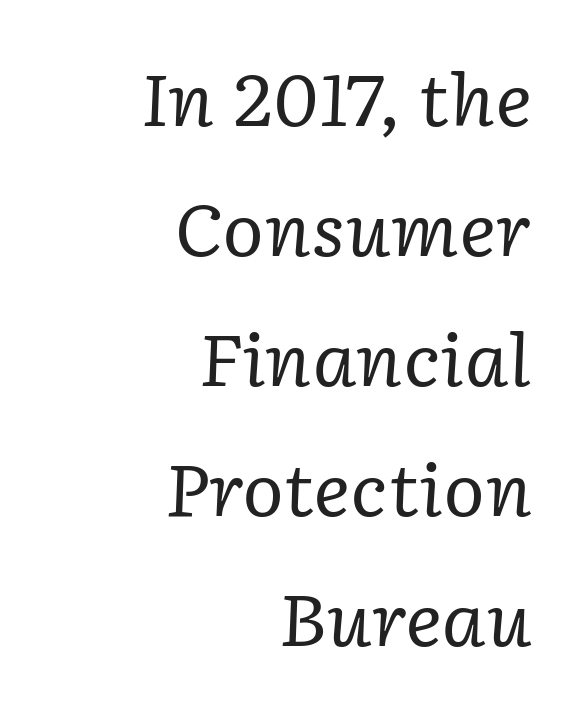
Casual observation: everything's shoved over to the right. Unbolded letterforms with no extra heft. Would a proofreader flag this as italicized? Yes. Descender tails drop into unmarked territory. Note the varied advance widths — an 'i' is clearly narrower than an 'm'. This sample uses a serif face.
